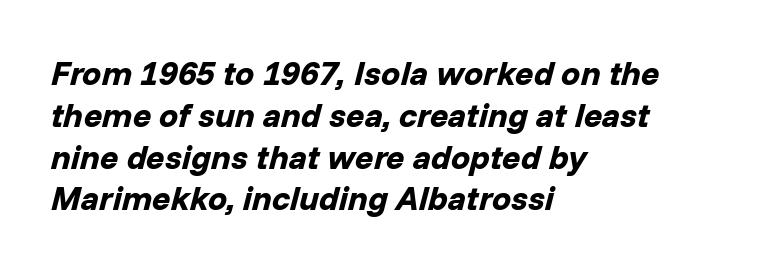
The image shows 34 px bold type, italic (leaning right); set left-aligned, line spacing 1.23x, normal letter spacing, not underlined; low stroke contrast and a medium x-height.
